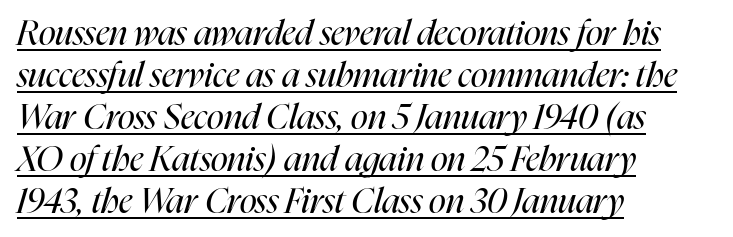
Proportional: the letters do not fall into vertical columns. Italic: yes, the glyphs are oblique. The typesetting does not lean heavy: it is not bold. The lines in this sample share a left origin and differ only in where they stop. A continuous stroke trails under the words, as in a hyperlink.
